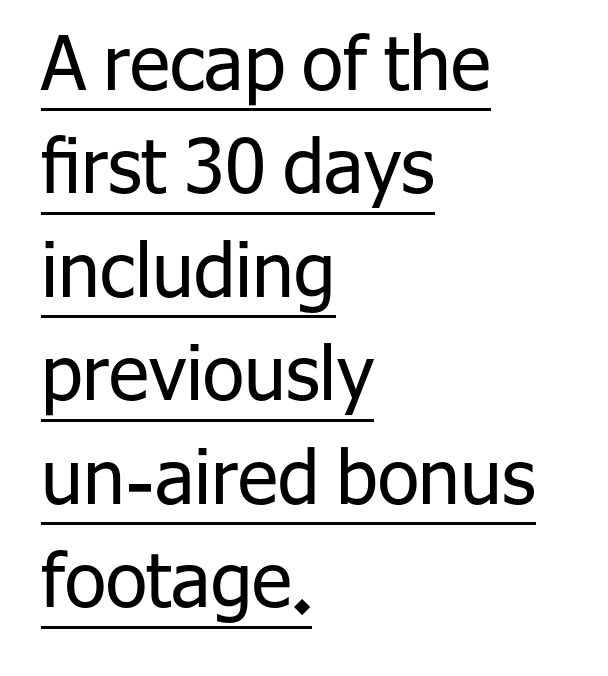
{"serif": "no", "italic": "no", "bold": "no", "weight": "regular", "width": "normal", "stroke_contrast": "low", "x_height": "medium", "monospaced": "no", "underline": "yes", "align": "left", "line_spacing": "normal", "line_spacing_ratio": 1.38, "letter_spacing": "normal", "letter_spacing_em": 0.0, "glyph_px": 75}
